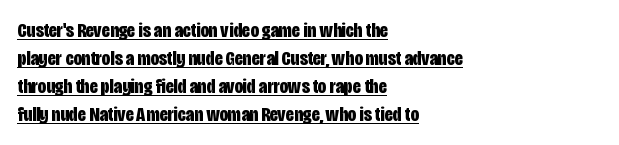
Q: Is the text bold? A: Yes.
Q: Is the text italic (slanted)? A: No, it is upright.
Q: Is the text underlined? A: Yes.
Q: How is the paragraph aligned? A: Left-aligned.
Q: Is the spacing between letters normal or unusually wide? A: Normal.
Q: Is the spacing between lines tight, normal or loose? A: Normal.
